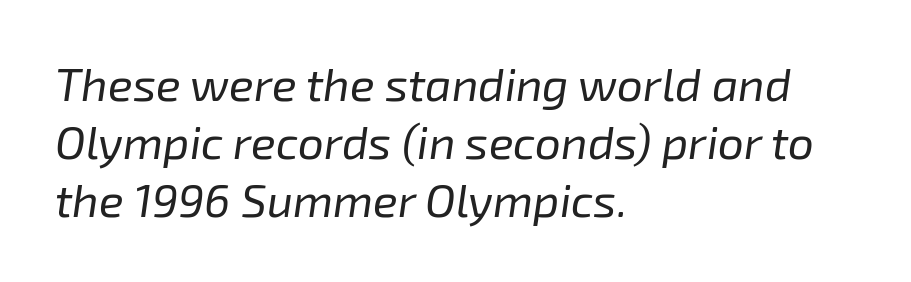
The image shows 46 px regular-weight type, italic (leaning right); set left-aligned, normal line spacing (1.26x), normal letter spacing, not underlined; low stroke contrast and a medium x-height.
